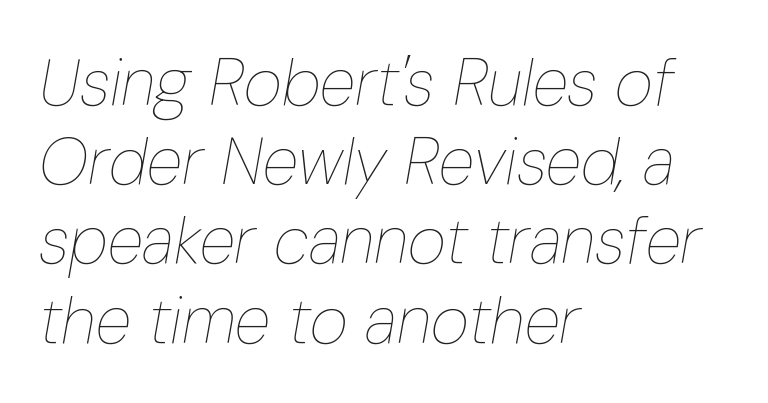
No chunkiness to these letters — they're not bold. Designer's note — italics engaged. These lines are set flush left with a ragged right edge. The space beneath each line is pristine and unruled. A typesetter would call this proportional, since set widths differ per character. Does extra space separate the letters? No, they use regular spacing.
